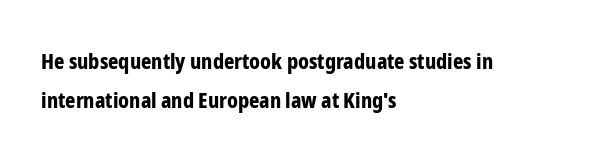
Leftover space on each line is placed entirely after the last word. Vertical strokes here are truly vertical. Thick stems and heavy bowls — unmistakably bold. There is no visible air inserted between adjacent glyphs. Descenders are the only things crossing below the line.
